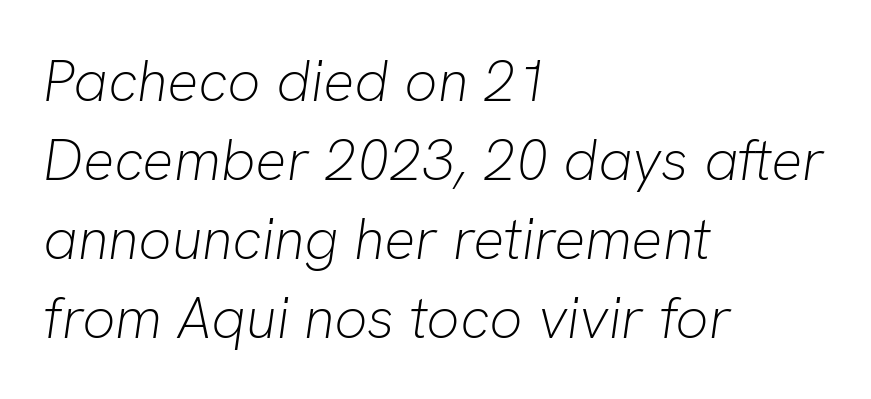
{"italic": "yes", "lean": "right", "slant_degrees": 8, "bold": "no", "weight": "light", "width": "normal", "stroke_contrast": "low", "x_height": "medium", "monospaced": "no", "underline": "no", "align": "left", "line_spacing": "normal", "line_spacing_ratio": 1.36, "letter_spacing": "normal", "letter_spacing_em": 0.0, "glyph_px": 58}
